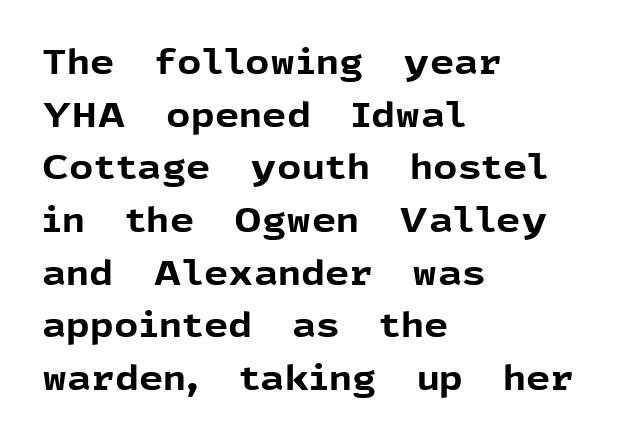
The image shows 34 px bold sans-serif type, upright; set left-aligned, normal line spacing (1.55x), normal letter spacing, not underlined; a medium x-height.
